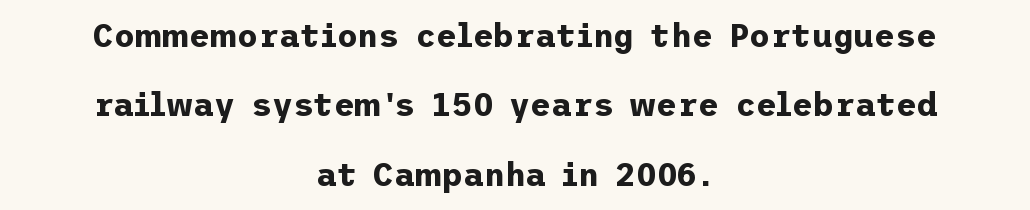
{"serif": "no", "italic": "no", "bold": "yes", "weight": "bold", "width": "normal", "stroke_contrast": "low", "x_height": "medium", "underline": "no", "align": "center", "line_spacing": "loose", "line_spacing_ratio": 2.17, "letter_spacing": "normal", "letter_spacing_em": 0.0, "glyph_px": 32}
